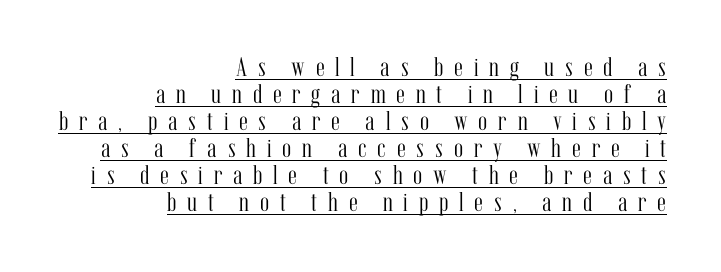
Compared with a typical body face, this is equally light or lighter still. A rule runs beneath these lines of type. The face used here is rendered with a markedly widened letterfit. Upright lettering throughout. What's the leading like? Squeezed, with rows nearly overlapping.
